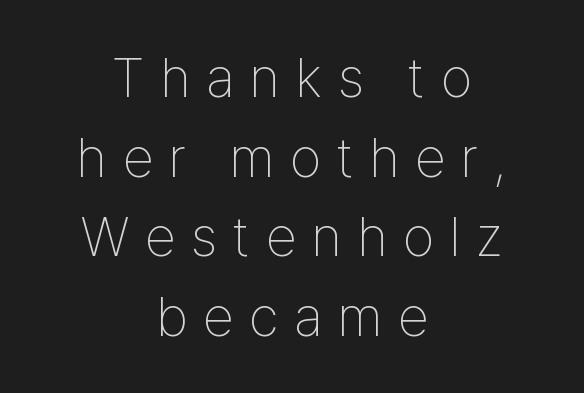
{"serif": "no", "italic": "no", "bold": "no", "weight": "thin", "width": "condensed", "stroke_contrast": "low", "x_height": "medium", "monospaced": "no", "underline": "no", "align": "center", "line_spacing": "normal", "line_spacing_ratio": 1.42, "letter_spacing": "wide", "letter_spacing_em": 0.28, "glyph_px": 56}
